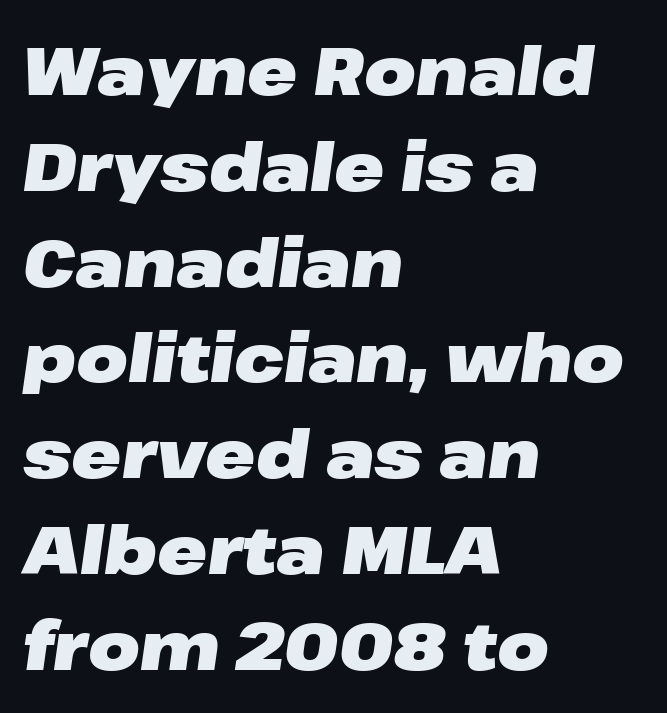
Underline: absent. The line-height multiplier appears to be the usual default. A typesetter would call this zero additional tracking. These lines were composed using italics. These lines are rendered in a variable-pitch font.
